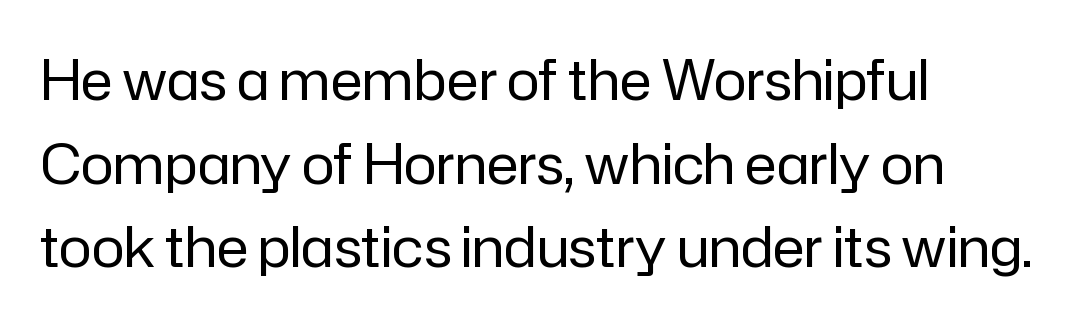
This is sans-serif lettering, the kind often seen on screens and signage. The strokes are not fattened; the text isn't bold. Spacing verdict: proportional, widths tailored to each character. Quick note: interline space is typical.
